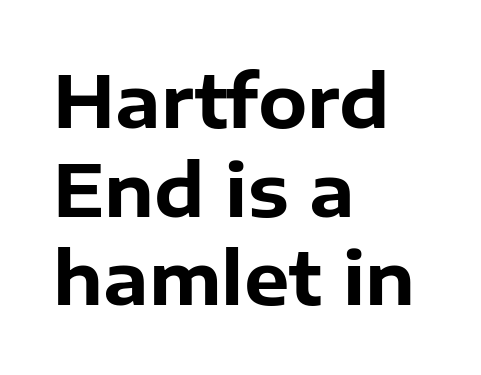
Q: Is the text bold? A: Yes.
Q: Is the text italic (slanted)? A: No, it is upright.
Q: Is the typeface a serif or a sans-serif typeface? A: Sans-serif.
Q: Is the text underlined? A: No.
Q: How is the paragraph aligned? A: Left-aligned.
Q: Is the spacing between letters normal or unusually wide? A: Normal.
Q: Width (condensed, normal, or wide)? A: Normal.
Q: Stroke contrast? A: Low.
Q: x-height? A: Medium.
Q: Monospaced? A: No.
